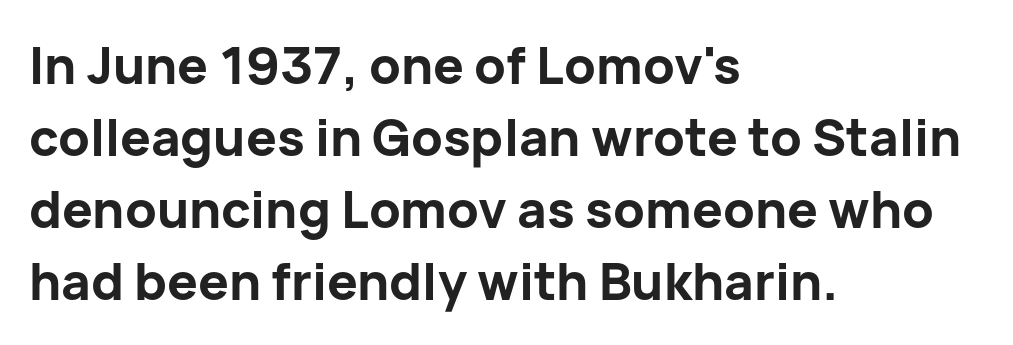
{"serif": "no", "italic": "no", "bold": "yes", "weight": "bold", "width": "normal", "stroke_contrast": "low", "x_height": "medium", "monospaced": "no", "underline": "no", "align": "left", "line_spacing": "normal", "line_spacing_ratio": 1.41, "letter_spacing": "normal", "letter_spacing_em": 0.0, "glyph_px": 51}
